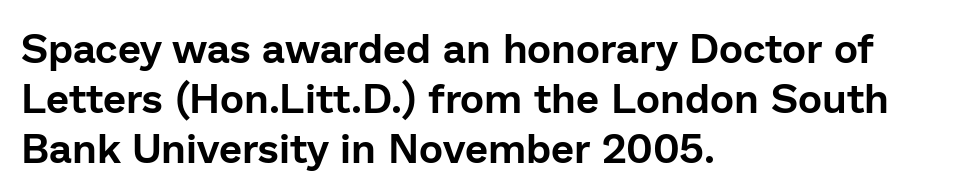
{"serif": "no", "italic": "no", "width": "normal", "stroke_contrast": "low", "x_height": "medium", "monospaced": "no", "underline": "no", "align": "left", "line_spacing_ratio": 1.22, "letter_spacing": "normal", "letter_spacing_em": 0.0, "glyph_px": 41}
